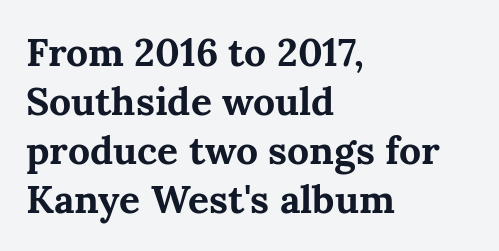
Evenly set lines give the paragraph a standard silhouette. What weight is shown? A full bold with thick strokes. Unmarked baselines from the first word to the last. Ascenders rise straight up at ninety degrees.
